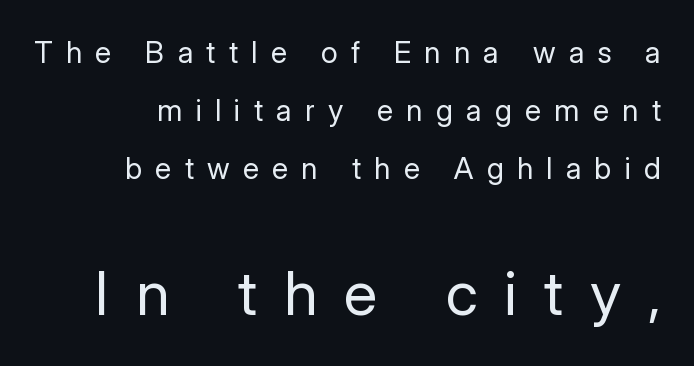
The image shows 61 px regular-weight sans-serif type, upright; set loose line spacing (1.93x), unusually wide letter spacing (+0.44 em), not underlined; the second (bottom) block is 2.03x larger; low stroke contrast and a medium x-height.
